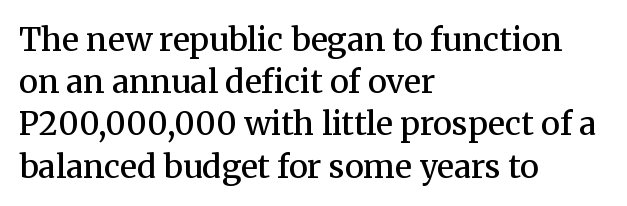
The passage shown has conventional tracking throughout. The passage shown is not underscored anywhere. Examine the stroke ends and you'll spot serifs. The passage shown is typed in a proportional face where columns would drift. These lines sit exactly where default settings would place them.
